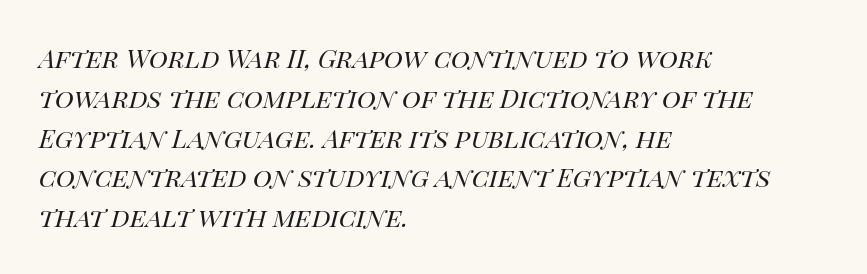
The face used here is rendered with its standard letterfit. An italicized treatment has been applied to the whole sample. Descender tails drop into unmarked territory. On a weight scale, this lands at 450 or below. Each new line begins a customary step beneath the previous one.
